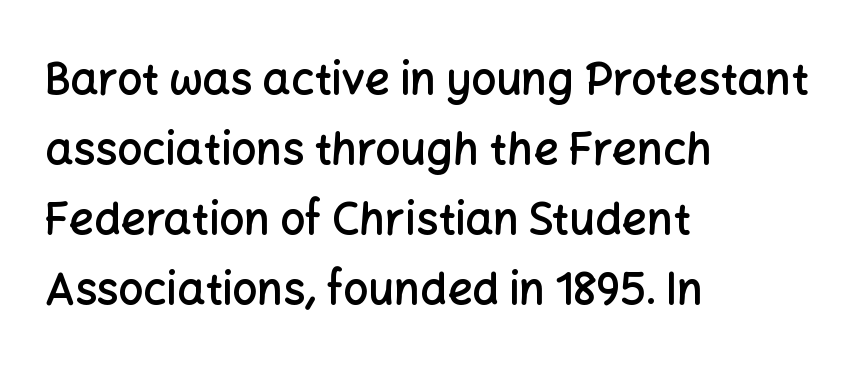
The space beneath each line is pristine and unruled. The typesetting leans somewhat heavy: a semibold. A sans-serif font was chosen for this passage. There is no visible air inserted between adjacent glyphs.
